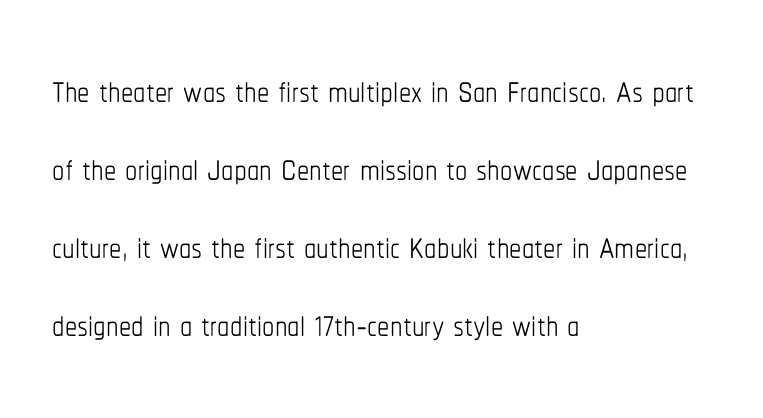
The image shows 49 px thin, condensed type, upright; set left-aligned, normal line spacing (1.59x), normal letter spacing, not underlined; low stroke contrast and a medium x-height.
